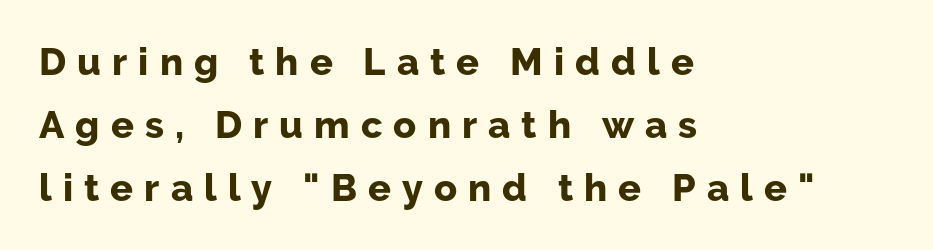
{"serif": "no", "italic": "no", "bold": "yes", "weight": "bold", "width": "normal", "stroke_contrast": "low", "x_height": "medium", "monospaced": "no", "underline": "no", "align": "left", "line_spacing": "normal", "line_spacing_ratio": 1.66, "letter_spacing": "wide", "letter_spacing_em": 0.29, "glyph_px": 38}
